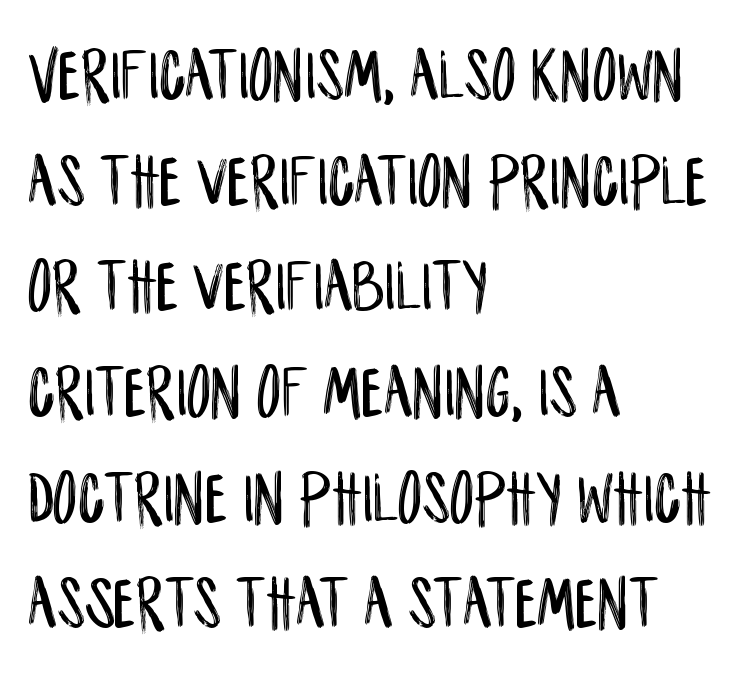
Stroke terminals: plain, sans-serif. The paragraph has a hard left edge and a soft right edge. A typesetter would mark this as roman, not italic. Baseline-to-baseline distance is the conventional proportion of letter height.
